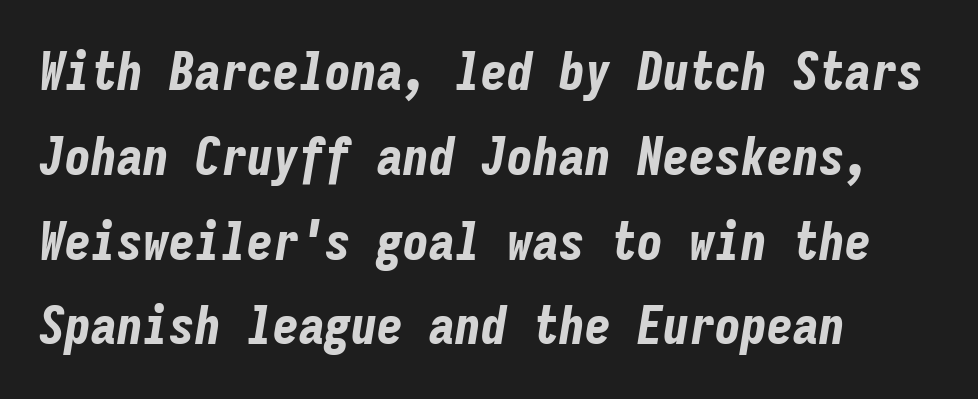
{"italic": "yes", "lean": "right", "slant_degrees": 9, "bold": "yes", "weight": "bold", "width": "condensed", "stroke_contrast": "low", "x_height": "medium", "monospaced": "yes", "underline": "no", "align": "left", "line_spacing": "normal", "line_spacing_ratio": 1.63, "letter_spacing": "normal", "letter_spacing_em": 0.0, "glyph_px": 52}
